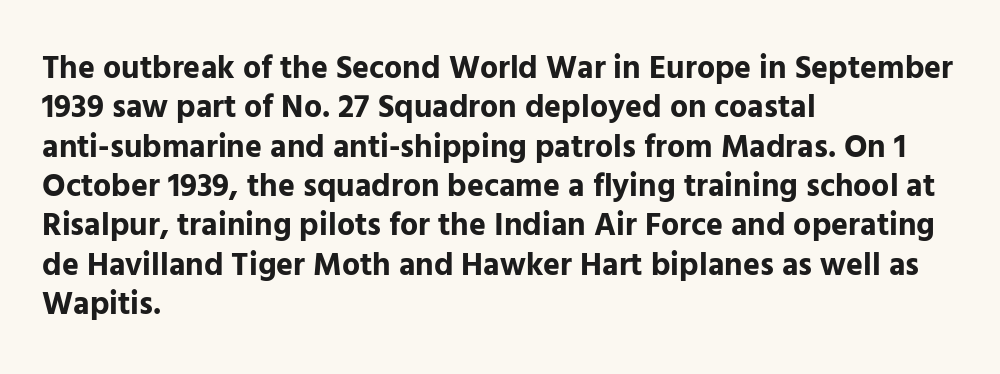
Quick note: underline off. Line starts are locked; line ends wander. Each letter keeps its own natural width here, so spacing adapts to shape. Its strokes are broad and dark, the hallmark of bold type.
